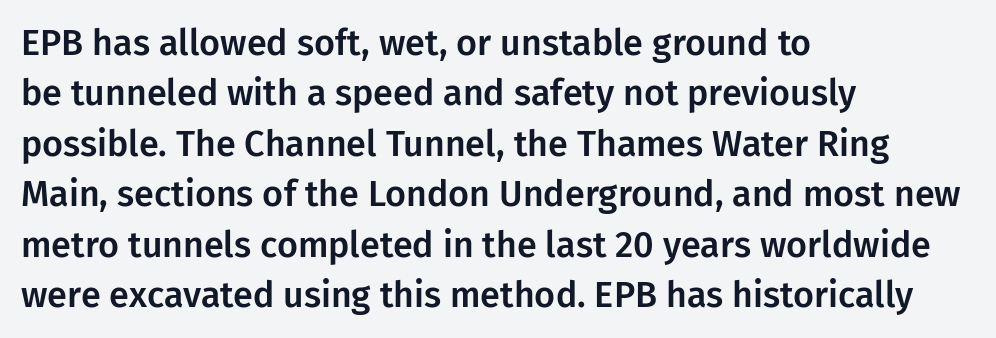
{"serif": "no", "italic": "no", "width": "normal", "stroke_contrast": "low", "x_height": "medium", "monospaced": "no", "underline": "no", "align": "left", "line_spacing": "normal", "line_spacing_ratio": 1.4, "letter_spacing": "normal", "letter_spacing_em": 0.0, "glyph_px": 36}
